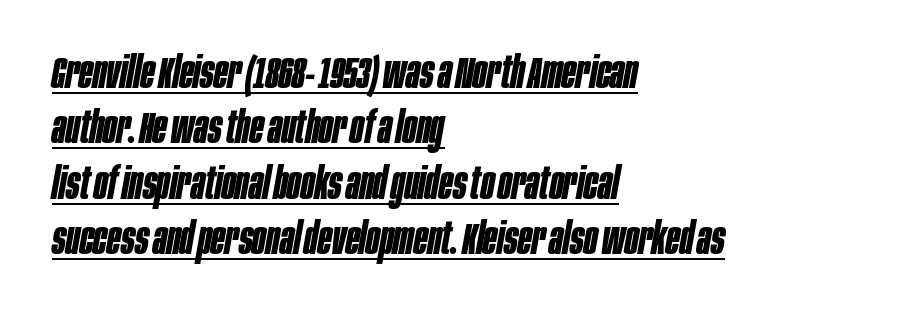
{"italic": "yes", "lean": "right", "slant_degrees": 10, "bold": "yes", "weight": "bold", "width": "condensed", "stroke_contrast": "low", "x_height": "large", "monospaced": "no", "underline": "yes", "align": "left", "line_spacing_ratio": 1.23, "letter_spacing": "normal", "letter_spacing_em": 0.0, "glyph_px": 45}
